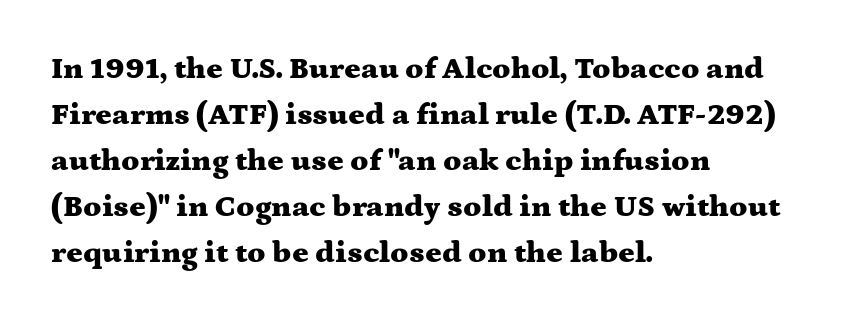
{"serif": "yes", "italic": "no", "bold": "yes", "weight": "heavy", "width": "wide", "stroke_contrast": "medium", "x_height": "medium", "monospaced": "no", "underline": "no", "align": "left", "line_spacing": "normal", "line_spacing_ratio": 1.48, "letter_spacing": "normal", "letter_spacing_em": 0.0, "glyph_px": 31}
